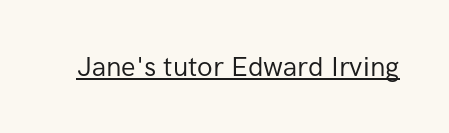
The image shows 27 px text type, upright; set normal letter spacing, underlined.
